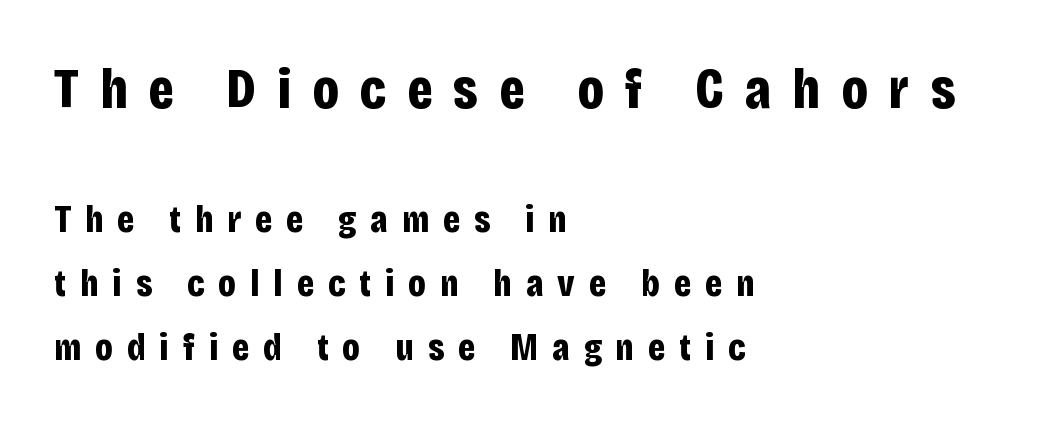
Q: Is the text bold? A: Yes.
Q: Is the text italic (slanted)? A: No, it is upright.
Q: Is the typeface a serif or a sans-serif typeface? A: Sans-serif.
Q: Is the text underlined? A: No.
Q: How is the paragraph aligned? A: Left-aligned.
Q: Is the spacing between letters normal or unusually wide? A: Unusually wide.
Q: Is the spacing between lines tight, normal or loose? A: Normal.
Q: Which block of text is set in a larger size, the first (top) or the second (bottom)? A: The first (top) one.
Q: Width (condensed, normal, or wide)? A: Condensed.
Q: Stroke contrast? A: Low.
Q: x-height? A: Large.
Q: Monospaced? A: No.
